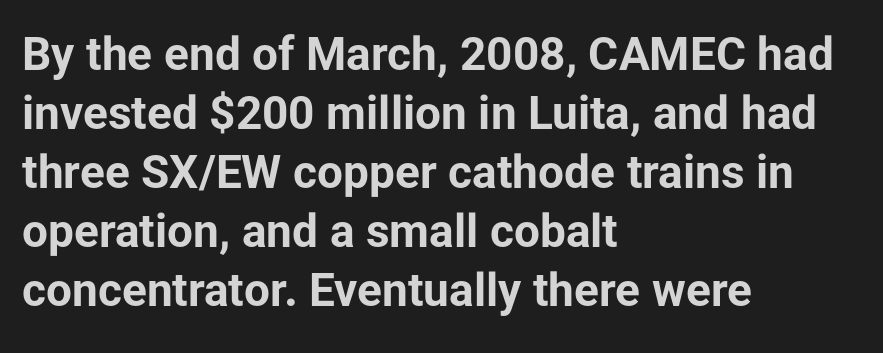
{"serif": "no", "italic": "no", "bold": "yes", "weight": "bold", "width": "normal", "stroke_contrast": "low", "x_height": "medium", "monospaced": "no", "underline": "no", "align": "left", "line_spacing": "normal", "line_spacing_ratio": 1.28, "letter_spacing": "normal", "letter_spacing_em": 0.0, "glyph_px": 46}
